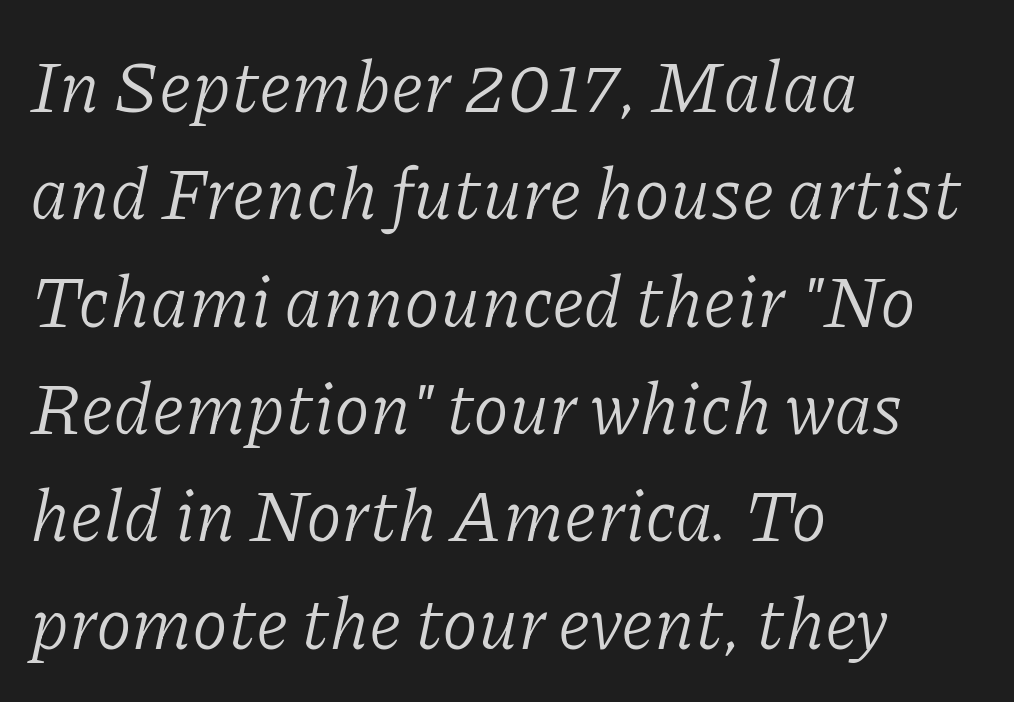
Q: Is the text bold? A: No.
Q: Is the text italic (slanted)? A: Yes, it leans right by about 11 degrees.
Q: Is the typeface a serif or a sans-serif typeface? A: Serif.
Q: Is the text underlined? A: No.
Q: How is the paragraph aligned? A: Left-aligned.
Q: Is the spacing between letters normal or unusually wide? A: Normal.
Q: Is the spacing between lines tight, normal or loose? A: Normal.
Q: Width (condensed, normal, or wide)? A: Normal.
Q: Stroke contrast? A: Low.
Q: x-height? A: Medium.
Q: Monospaced? A: No.
